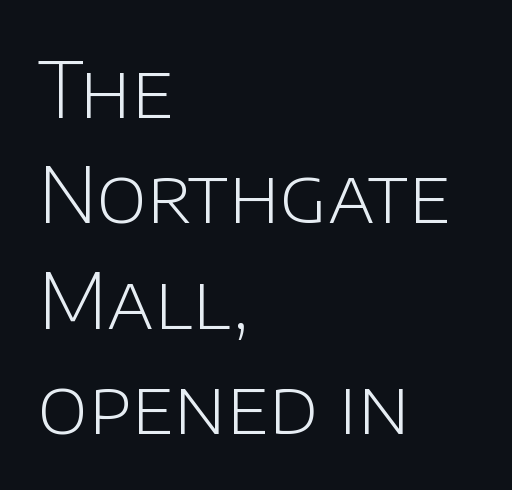
{"serif": "no", "italic": "no", "bold": "no", "weight": "light", "width": "normal", "stroke_contrast": "low", "x_height": "large", "monospaced": "no", "underline": "no", "align": "left", "line_spacing": "normal", "line_spacing_ratio": 1.37, "letter_spacing": "normal", "letter_spacing_em": 0.0, "glyph_px": 77}
